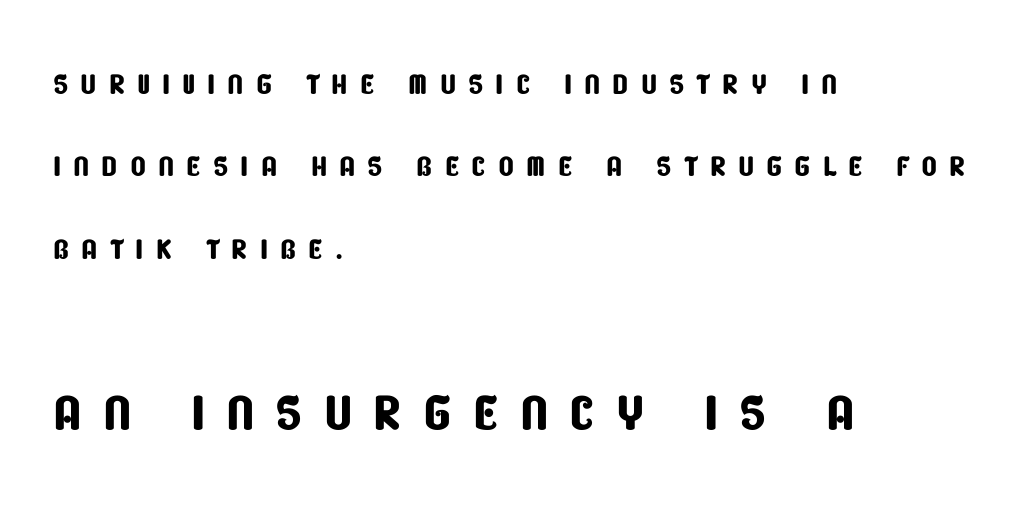
This rendering employs a face without finishing strokes, i.e., a sans-serif. All the whitespace from short lines collects on the right. Note the varied advance widths — an 'i' is clearly narrower than an 'm'. Leading is clearly above the norm, producing a sparse column.
